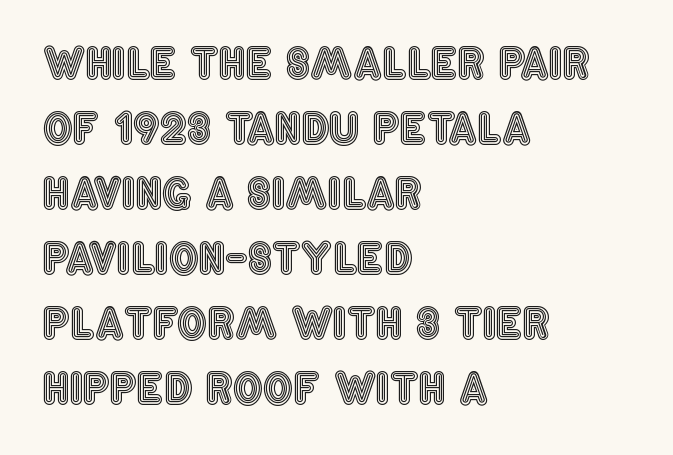
The image shows 42 px condensed type, upright; set left-aligned, normal line spacing (1.55x), normal letter spacing, not underlined; a large x-height.
